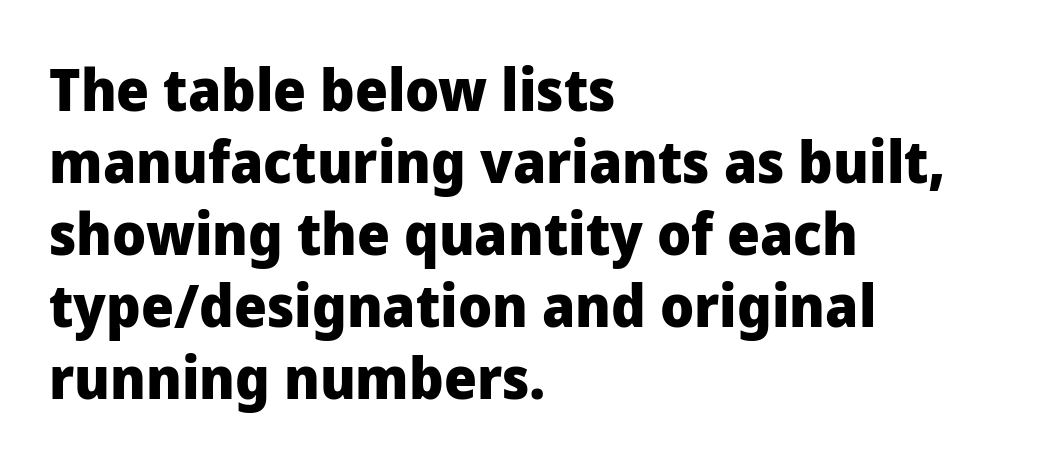
The image shows 58 px heavy sans-serif type, upright; set left-aligned, line spacing 1.24x, normal letter spacing, not underlined; low stroke contrast and a medium x-height.
